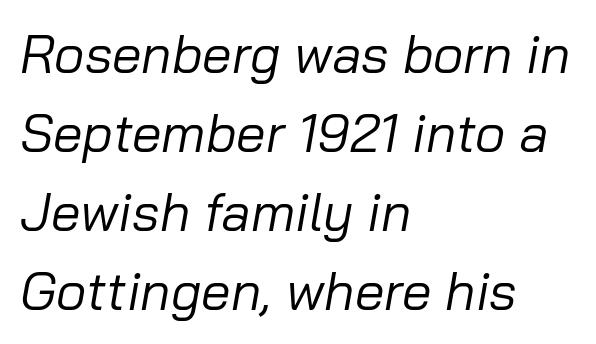
Q: Is the text bold? A: No.
Q: Is the text italic (slanted)? A: Yes, it leans right by about 10 degrees.
Q: Is the text underlined? A: No.
Q: How is the paragraph aligned? A: Left-aligned.
Q: Is the spacing between letters normal or unusually wide? A: Normal.
Q: Is the spacing between lines tight, normal or loose? A: Normal.
Q: Width (condensed, normal, or wide)? A: Normal.
Q: Stroke contrast? A: Low.
Q: x-height? A: Medium.
Q: Monospaced? A: No.
